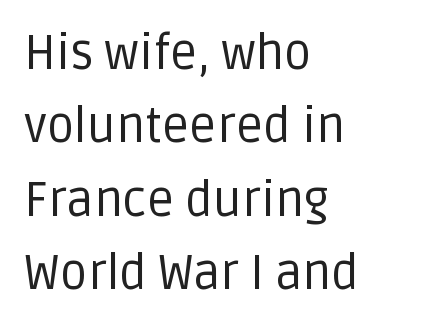
Q: Is the text bold? A: No.
Q: Is the text italic (slanted)? A: No, it is upright.
Q: Is the typeface a serif or a sans-serif typeface? A: Sans-serif.
Q: Is the text underlined? A: No.
Q: How is the paragraph aligned? A: Left-aligned.
Q: Is the spacing between letters normal or unusually wide? A: Normal.
Q: Is the spacing between lines tight, normal or loose? A: Normal.
Q: Width (condensed, normal, or wide)? A: Normal.
Q: Stroke contrast? A: Low.
Q: x-height? A: Large.
Q: Monospaced? A: No.
